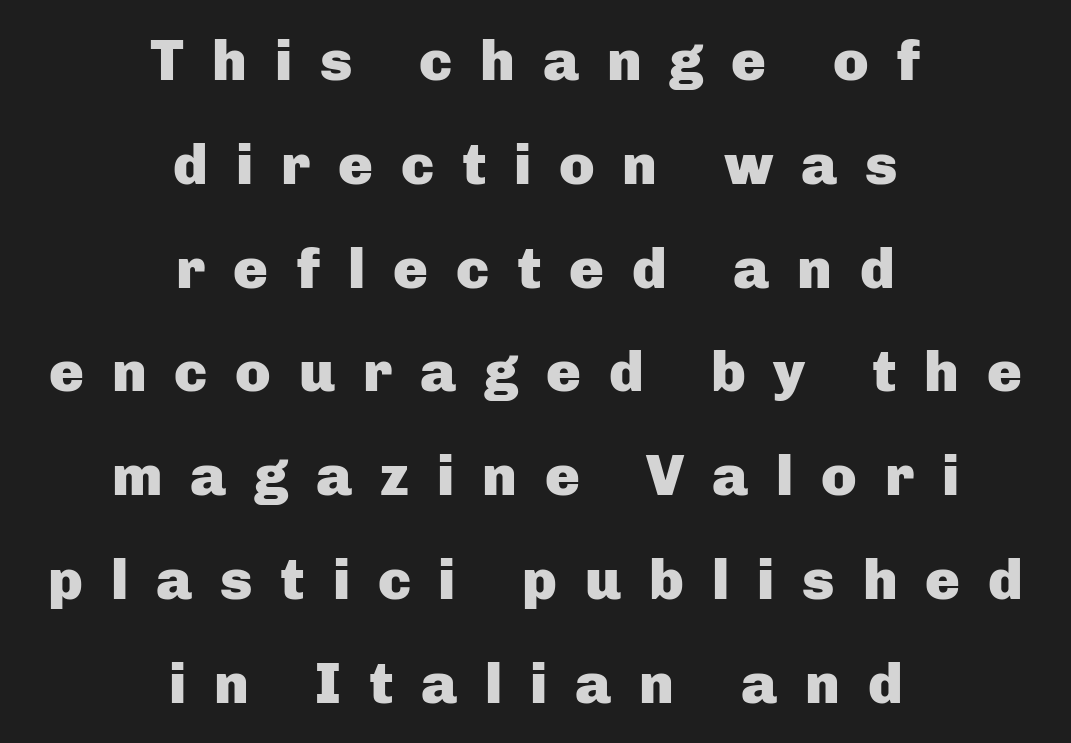
The image shows 58 px heavy sans-serif type, upright; set centered, line spacing 1.79x, unusually wide letter spacing (+0.48 em), not underlined; low stroke contrast and a medium x-height.
